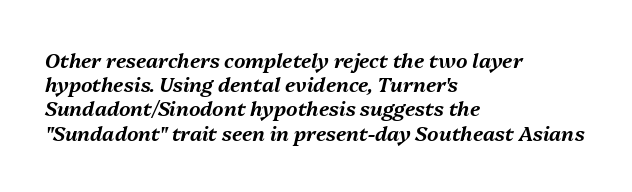
{"italic": "yes", "lean": "right", "slant_degrees": 13, "underline": "no", "align": "left", "line_spacing_ratio": 1.21, "letter_spacing": "normal", "letter_spacing_em": 0.0, "glyph_px": 20}
